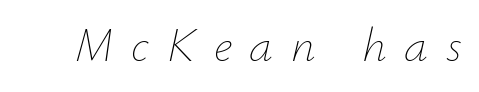
{"italic": "yes", "lean": "right", "slant_degrees": 12, "bold": "no", "weight": "thin", "width": "normal", "stroke_contrast": "low", "x_height": "small", "monospaced": "no", "underline": "no", "letter_spacing": "wide", "letter_spacing_em": 0.37, "glyph_px": 48}
